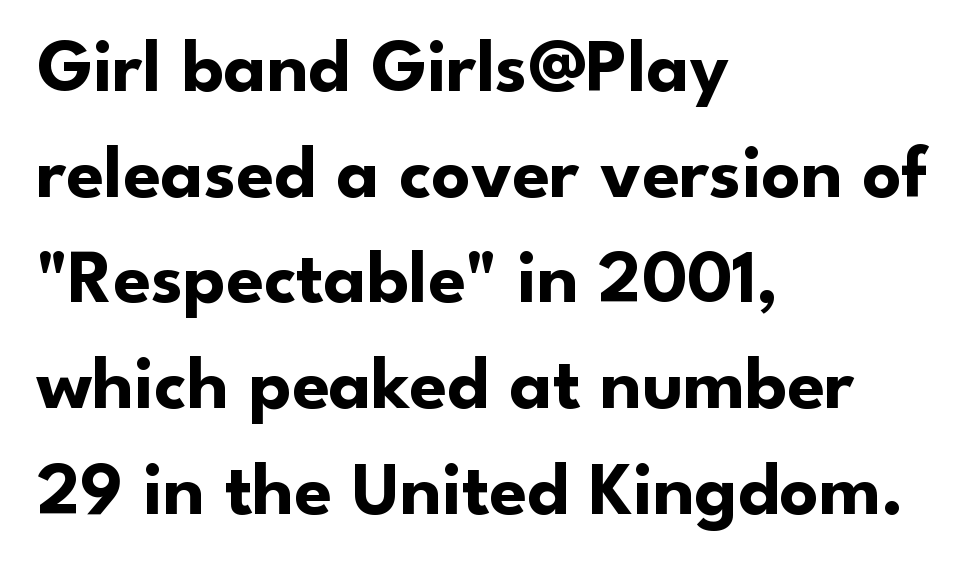
The image shows 76 px bold sans-serif type, upright; set left-aligned, normal line spacing (1.39x), normal letter spacing, not underlined; low stroke contrast and a small x-height.
